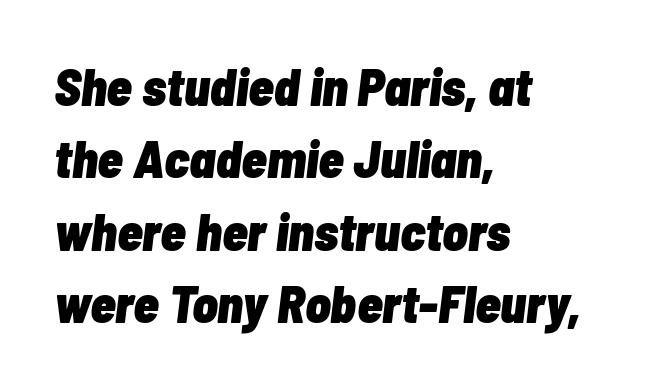
{"italic": "yes", "lean": "right", "slant_degrees": 7, "bold": "yes", "weight": "heavy", "width": "condensed", "stroke_contrast": "low", "x_height": "medium", "monospaced": "no", "underline": "no", "align": "left", "line_spacing": "normal", "line_spacing_ratio": 1.39, "letter_spacing": "normal", "letter_spacing_em": 0.0, "glyph_px": 52}
